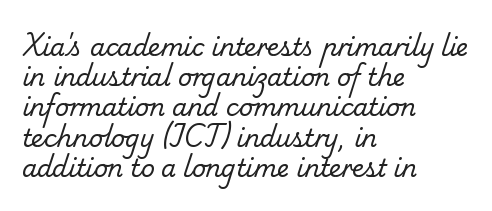
The space beneath each line is pristine and unruled. Leftover space on each line is placed entirely after the last word. The letters sit at their default tracking, neither squeezed nor spread. What's the leading like? Ordinary, nothing unusual.
